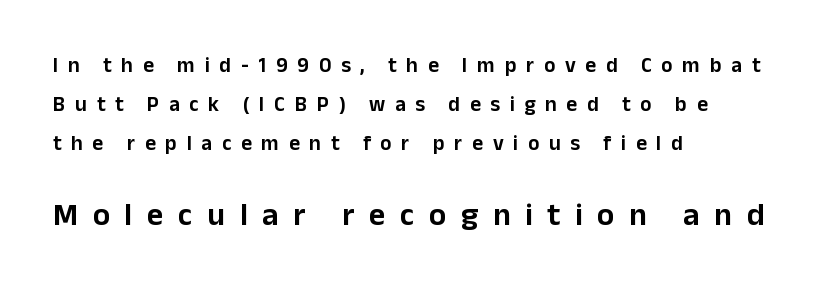
The rendering shows plain stroke endings on the letterforms — a sans-serif design. You could not count columns in this text — the font is proportionally spaced. Compared with a centered layout, this one pins lines to the left instead. The letters in the lower block stand taller than those in the block above. The tracking jumps out immediately: characters are airy and widely separated.
